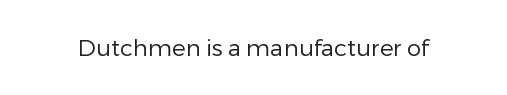
Q: Is the text bold? A: No.
Q: Is the text italic (slanted)? A: No, it is upright.
Q: Is the text underlined? A: No.
Q: Is the spacing between letters normal or unusually wide? A: Normal.
